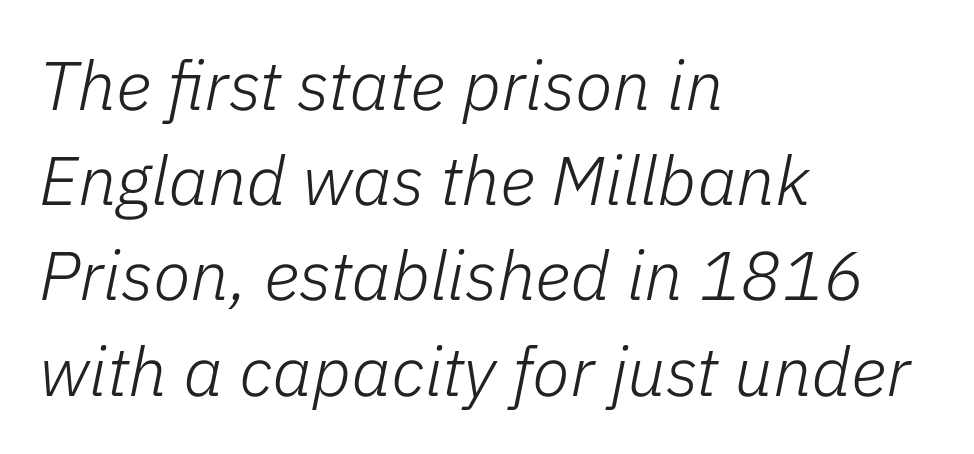
{"italic": "yes", "lean": "right", "slant_degrees": 11, "bold": "no", "weight": "light", "width": "normal", "stroke_contrast": "low", "x_height": "medium", "monospaced": "no", "underline": "no", "align": "left", "line_spacing": "normal", "line_spacing_ratio": 1.38, "letter_spacing": "normal", "letter_spacing_em": 0.0, "glyph_px": 69}
